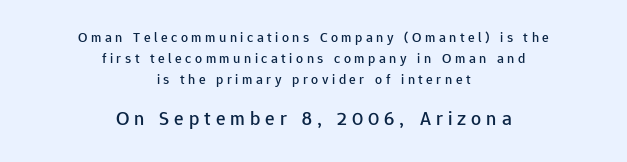
Q: Is the text italic (slanted)? A: No, it is upright.
Q: Is the text underlined? A: No.
Q: How is the paragraph aligned? A: Centered.
Q: Is the spacing between letters normal or unusually wide? A: Unusually wide.
Q: Is the spacing between lines tight, normal or loose? A: Normal.
Q: Which block of text is set in a larger size, the first (top) or the second (bottom)? A: The second (bottom) one.
